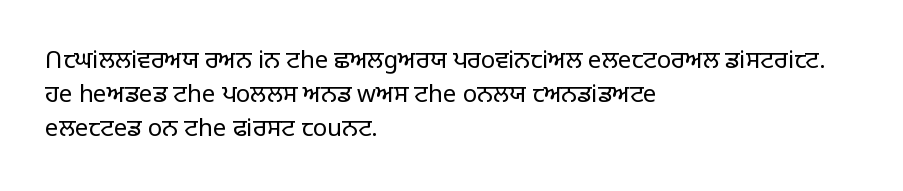
{"italic": "no", "bold": "no", "underline": "no", "align": "left", "line_spacing": "normal", "line_spacing_ratio": 1.41, "letter_spacing": "normal", "letter_spacing_em": 0.0, "glyph_px": 24}
